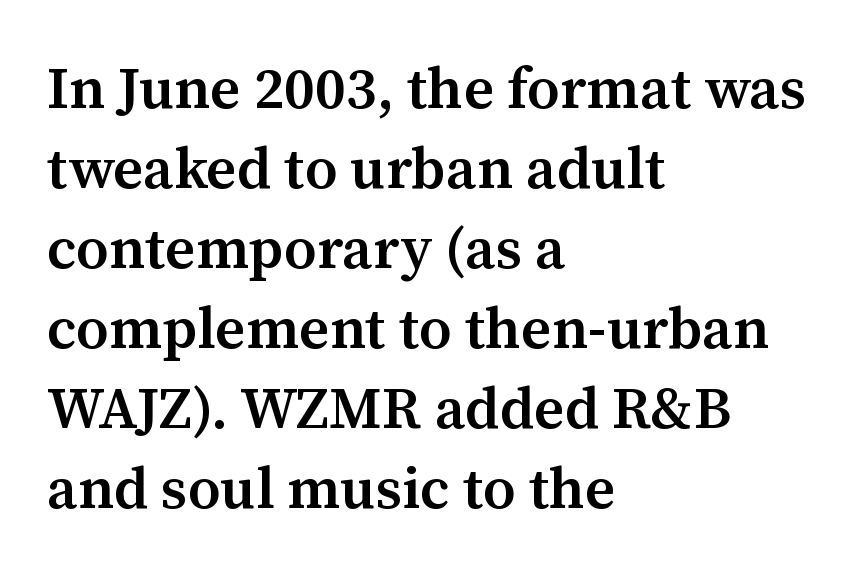
Posture: upright roman. What kind of face is this? One with serifs. A typesetter would call this proportional, since set widths differ per character. This rendering features lettering with no underline. Inter-character spacing is left at the font's built-in metrics.
